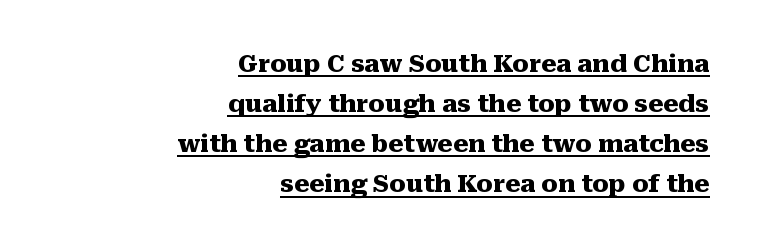
{"italic": "no", "bold": "yes", "underline": "yes", "align": "right", "line_spacing": "normal", "line_spacing_ratio": 1.67, "letter_spacing": "normal", "letter_spacing_em": 0.0, "glyph_px": 24}
